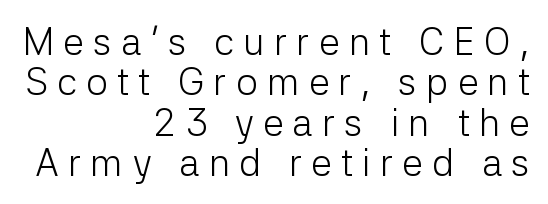
{"serif": "no", "italic": "no", "bold": "no", "weight": "light", "width": "normal", "stroke_contrast": "low", "x_height": "medium", "monospaced": "no", "underline": "no", "align": "right", "line_spacing": "tight", "line_spacing_ratio": 1.06, "letter_spacing": "wide", "letter_spacing_em": 0.24, "glyph_px": 38}
